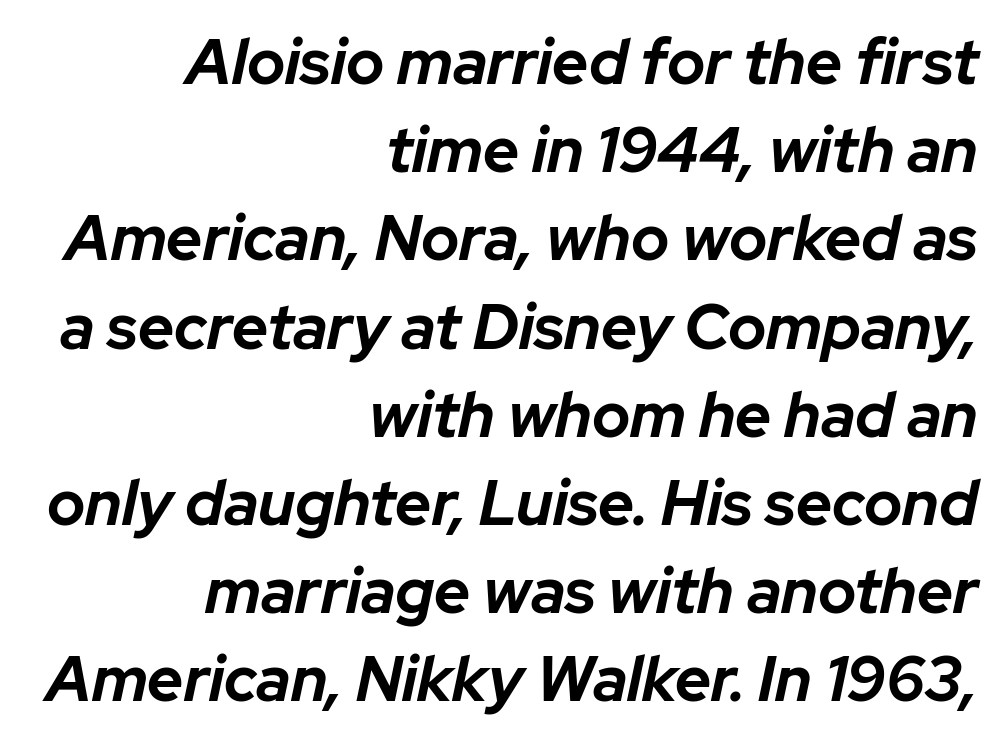
Italic? Definitely — the glyphs are oblique. Typographic density is high because the face is bold. Between one letter and the next there's only the usual sliver of space. These lines stack with their right ends in a neat column. Normally led — the rows are evenly, conventionally spaced.
